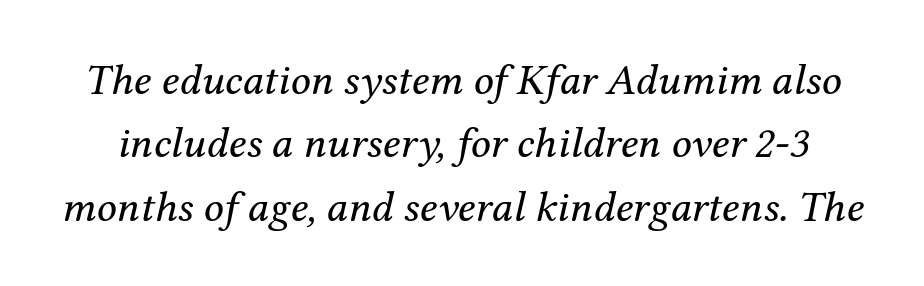
The image shows 44 px regular-weight serif type, italic (leaning right); set normal line spacing (1.44x), normal letter spacing, not underlined; medium stroke contrast and a medium x-height.
